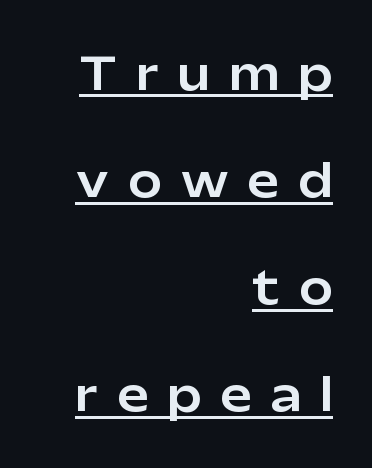
Q: Is the text italic (slanted)? A: No, it is upright.
Q: Is the typeface a serif or a sans-serif typeface? A: Sans-serif.
Q: Is the text underlined? A: Yes.
Q: How is the paragraph aligned? A: Right-aligned.
Q: Is the spacing between letters normal or unusually wide? A: Unusually wide.
Q: Is the spacing between lines tight, normal or loose? A: Loose.
Q: Width (condensed, normal, or wide)? A: Normal.
Q: Stroke contrast? A: Low.
Q: x-height? A: Medium.
Q: Monospaced? A: No.
